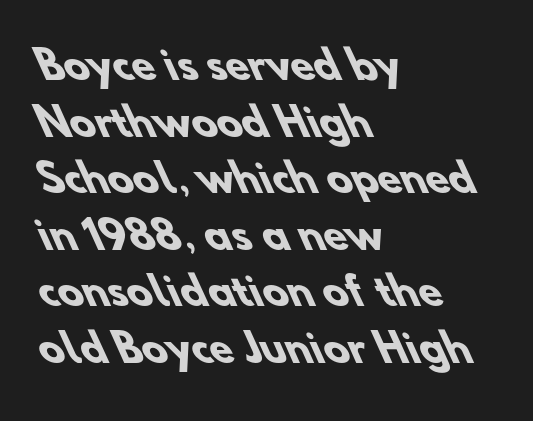
{"serif": "no", "bold": "yes", "weight": "heavy", "width": "normal", "stroke_contrast": "low", "x_height": "small", "monospaced": "no", "underline": "no", "align": "left", "line_spacing": "normal", "line_spacing_ratio": 1.49, "letter_spacing": "normal", "letter_spacing_em": 0.0, "glyph_px": 38}
